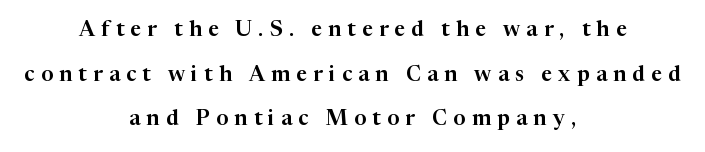
The gaps between neighbouring characters are conspicuously large. Regarding leading, the lines here are spaced well apart. Has an underline been added? It has not. Alignment: centered. The lettering stays uniformly vertical, giving the passage a roman look.
